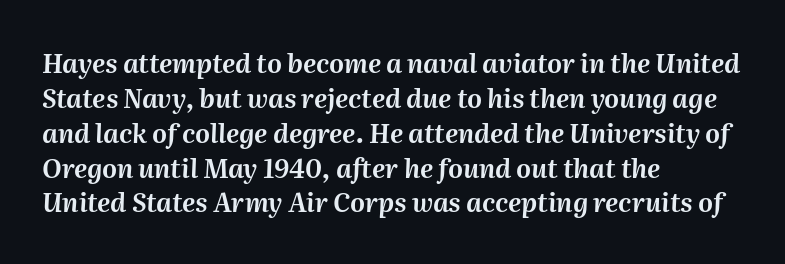
In terms of letterspacing, this is plain default setting. Any mark beneath the type? The region is blank. How would I describe the line gaps? Plain and ordinary. The whole block is typeset with a tilt. Alignment: flush left.
